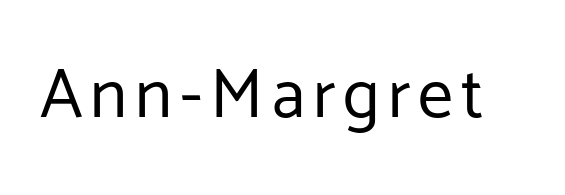
{"serif": "no", "italic": "no", "bold": "no", "weight": "regular", "width": "normal", "stroke_contrast": "low", "x_height": "medium", "monospaced": "no", "underline": "no", "glyph_px": 70}
